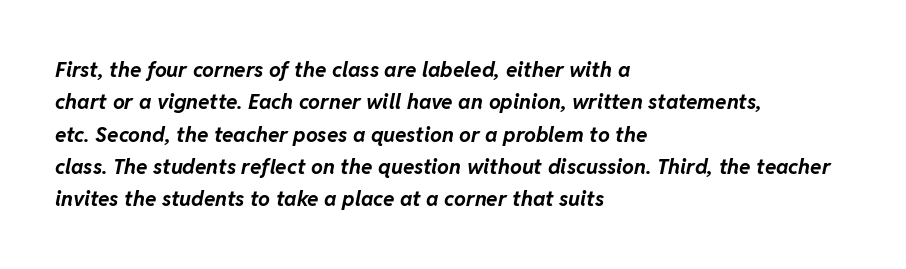
Compared with an ordinary text face, these strokes are far heavier — a full bold. The lines are quadded left. Honestly, there is no underline to notice here at all. This sample uses an oblique cut, with every glyph tilted off the vertical. The space between consecutive lines is moderate.
